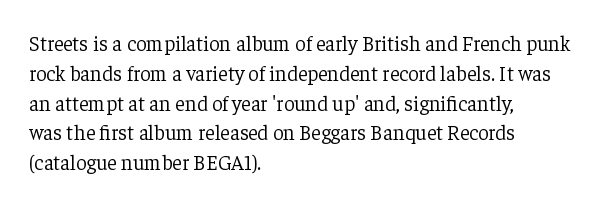
Quick note: interline space is typical. Nothing unusual about the tracking: characters are spaced as the font intends. Unmarked baselines from the first word to the last. No italicization has been applied; the sample stays upright.
